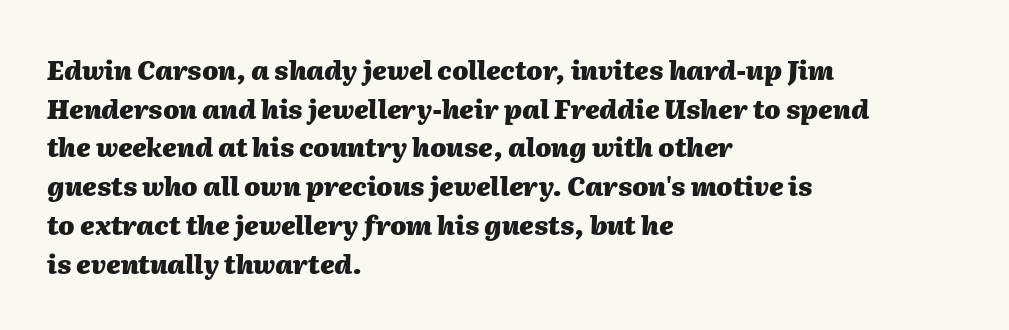
Is the type slanted? Yes — the strokes lean at a clear angle. Each glyph is drawn with heavy, bold strokes. Successive baselines arrive at the customary interval. The paragraph shown leans on its left margin. Honestly, the letter spacing is just normal — you wouldn't notice it.
